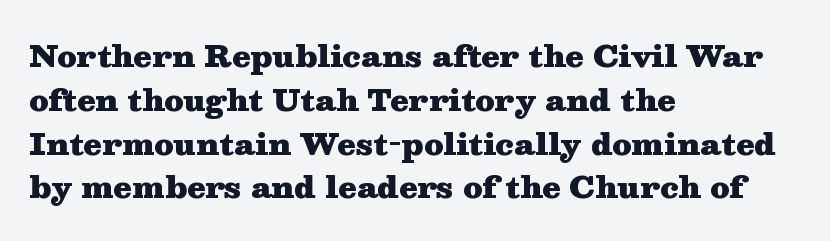
{"serif": "yes", "italic": "no", "bold": "yes", "weight": "heavy", "width": "wide", "stroke_contrast": "medium", "x_height": "medium", "monospaced": "no", "underline": "no", "align": "left", "line_spacing": "normal", "line_spacing_ratio": 1.46, "letter_spacing": "normal", "letter_spacing_em": 0.0, "glyph_px": 30}
